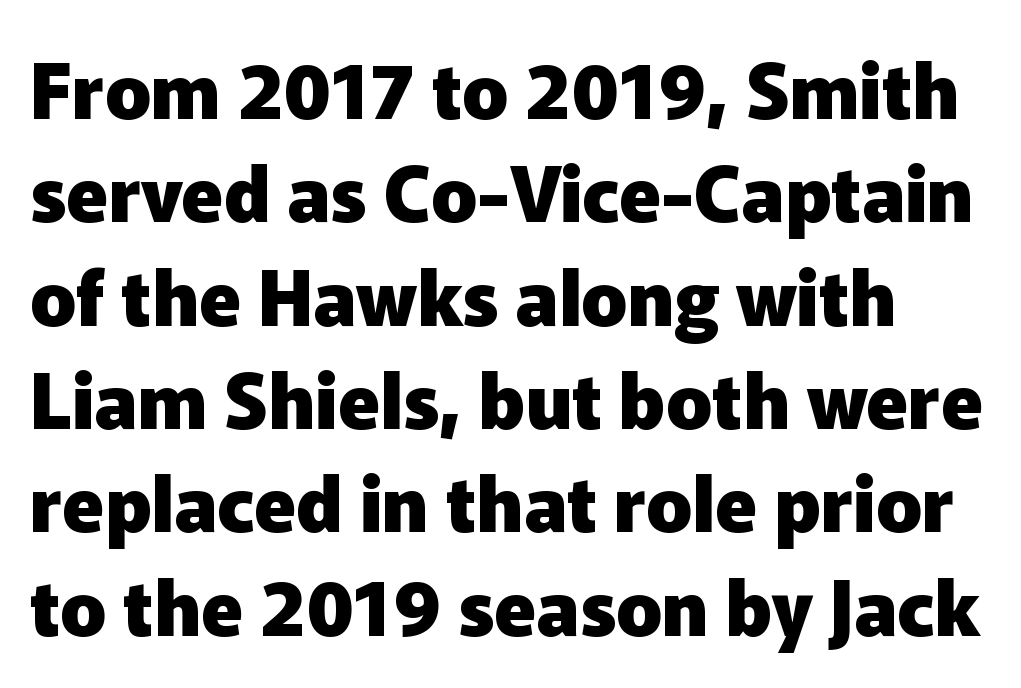
Q: Is the text bold? A: Yes.
Q: Is the text italic (slanted)? A: No, it is upright.
Q: Is the typeface a serif or a sans-serif typeface? A: Sans-serif.
Q: Is the text underlined? A: No.
Q: Is the spacing between letters normal or unusually wide? A: Normal.
Q: Is the spacing between lines tight, normal or loose? A: Normal.
Q: Width (condensed, normal, or wide)? A: Normal.
Q: Stroke contrast? A: Low.
Q: x-height? A: Medium.
Q: Monospaced? A: No.
